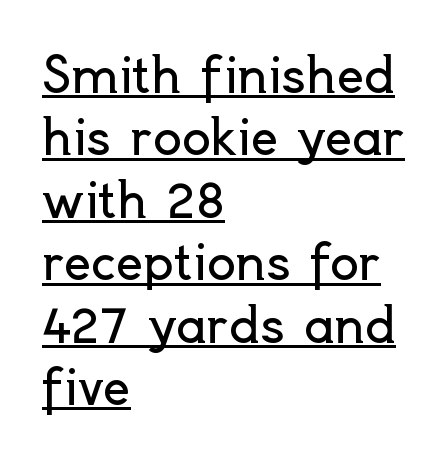
The image shows 48 px regular-weight sans-serif type, upright; set left-aligned, normal line spacing (1.3x), normal letter spacing, underlined; a small x-height.
